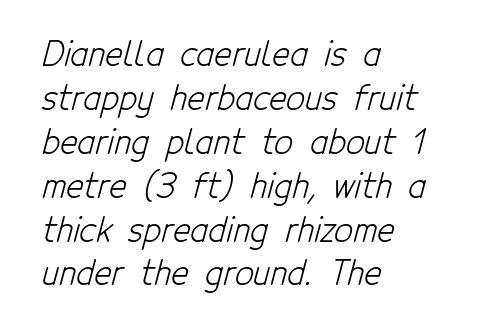
To sum up the face: it is a sans, with no serifs. In terms of leading, this rendering sits right in the middle. The face used here is rendered with its standard letterfit. Honestly, there is no underline to notice here at all. The text block is weighted toward the left margin, trailing off unevenly rightward.
